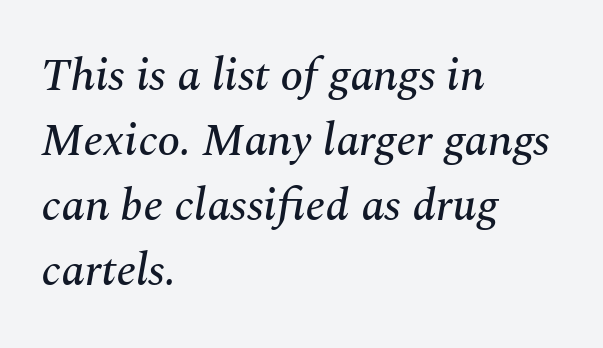
{"serif": "yes", "italic": "yes", "lean": "right", "slant_degrees": 10, "width": "normal", "stroke_contrast": "medium", "x_height": "medium", "monospaced": "no", "underline": "no", "align": "left", "line_spacing": "normal", "line_spacing_ratio": 1.41, "letter_spacing": "normal", "letter_spacing_em": 0.0, "glyph_px": 46}
